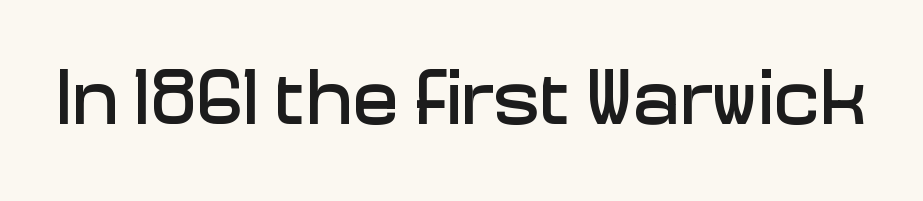
{"serif": "no", "italic": "no", "width": "normal", "stroke_contrast": "low", "x_height": "medium", "monospaced": "no", "underline": "no", "letter_spacing": "normal", "letter_spacing_em": 0.0, "glyph_px": 78}
